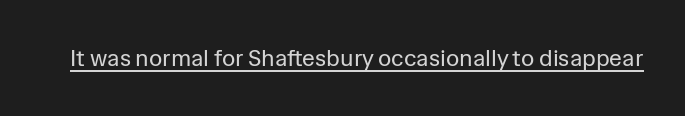
{"italic": "no", "bold": "no", "underline": "yes", "letter_spacing": "normal", "letter_spacing_em": 0.0, "glyph_px": 23}
